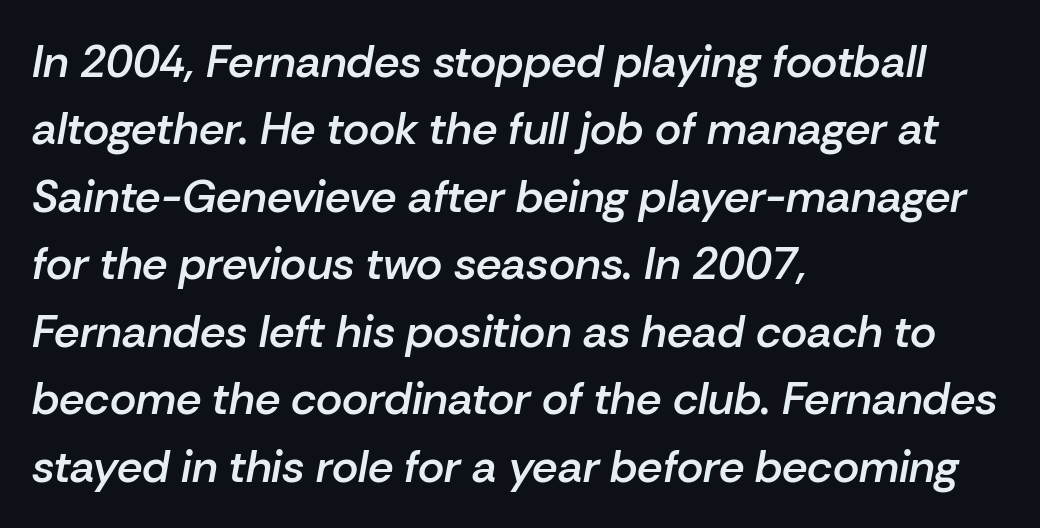
Q: Is the text bold? A: Semi-bold.
Q: Is the text italic (slanted)? A: Yes, it leans right by about 10 degrees.
Q: Is the text underlined? A: No.
Q: How is the paragraph aligned? A: Left-aligned.
Q: Is the spacing between letters normal or unusually wide? A: Normal.
Q: Is the spacing between lines tight, normal or loose? A: Normal.
Q: Width (condensed, normal, or wide)? A: Normal.
Q: Stroke contrast? A: Low.
Q: x-height? A: Medium.
Q: Monospaced? A: No.
